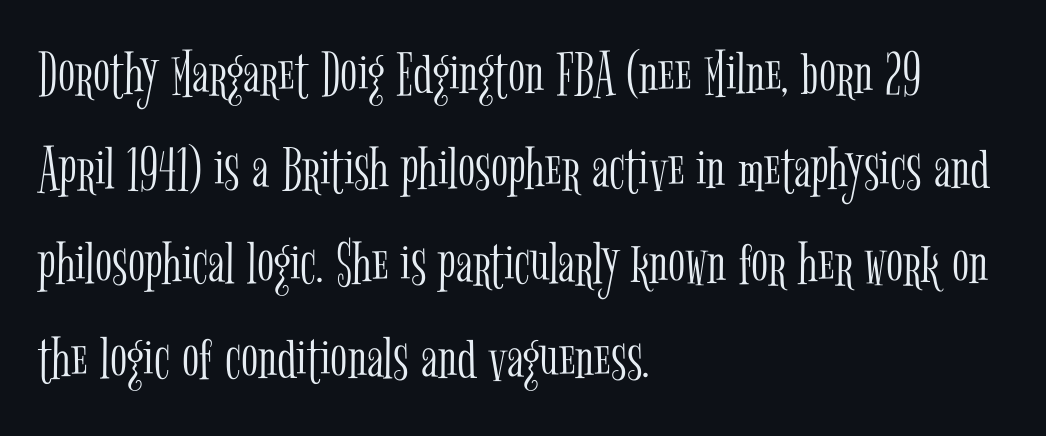
The image shows 63 px light, condensed serif type, upright; set left-aligned, normal line spacing (1.51x), normal letter spacing, not underlined; low stroke contrast and a medium x-height.
